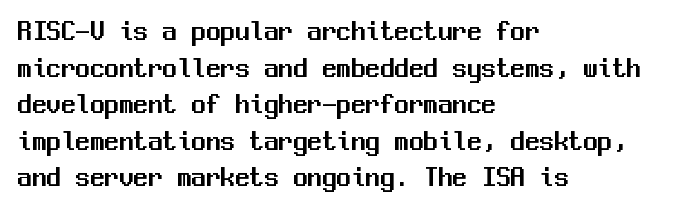
The image shows 29 px sans-serif type, upright, monospaced; set left-aligned, normal line spacing (1.26x), normal letter spacing, not underlined; medium stroke contrast and a medium x-height.
